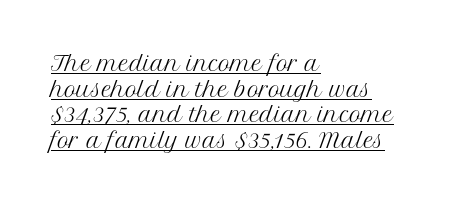
The rows are spaced the way most documents space them. The specimen includes a rule beneath the text block's lines. Heft: none added — not bold. A typesetter would call this zero additional tracking. Line beginnings align vertically; line endings do not.
